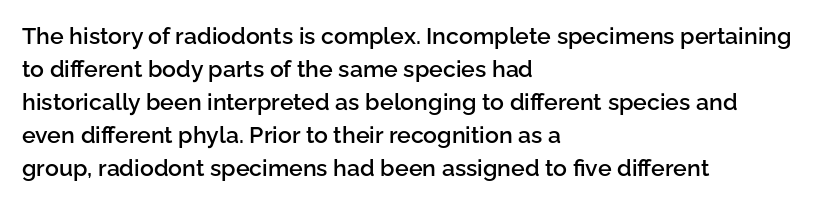
Q: Is the text bold? A: Semi-bold.
Q: Is the text italic (slanted)? A: No, it is upright.
Q: Is the text underlined? A: No.
Q: How is the paragraph aligned? A: Left-aligned.
Q: Is the spacing between letters normal or unusually wide? A: Normal.
Q: Is the spacing between lines tight, normal or loose? A: Normal.
